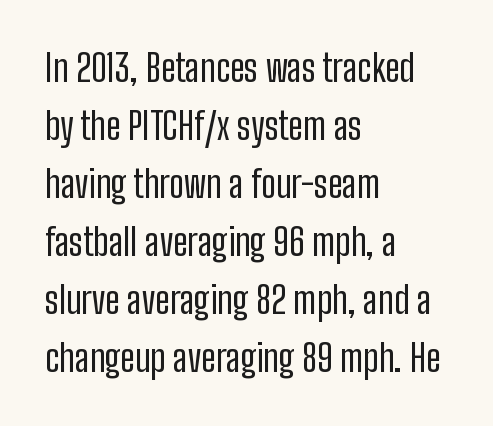
Q: Is the text bold? A: No.
Q: Is the text italic (slanted)? A: No, it is upright.
Q: Is the typeface a serif or a sans-serif typeface? A: Sans-serif.
Q: Is the text underlined? A: No.
Q: How is the paragraph aligned? A: Left-aligned.
Q: Is the spacing between letters normal or unusually wide? A: Normal.
Q: Is the spacing between lines tight, normal or loose? A: Normal.
Q: Width (condensed, normal, or wide)? A: Condensed.
Q: Stroke contrast? A: Low.
Q: x-height? A: Medium.
Q: Monospaced? A: No.
